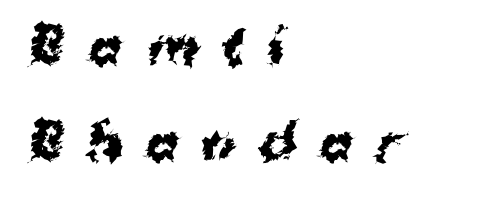
{"serif": "no", "bold": "yes", "weight": "bold", "width": "normal", "stroke_contrast": "medium", "x_height": "medium", "monospaced": "no", "underline": "no", "align": "left", "line_spacing": "loose", "line_spacing_ratio": 1.95, "letter_spacing": "wide", "letter_spacing_em": 0.48, "glyph_px": 49}
